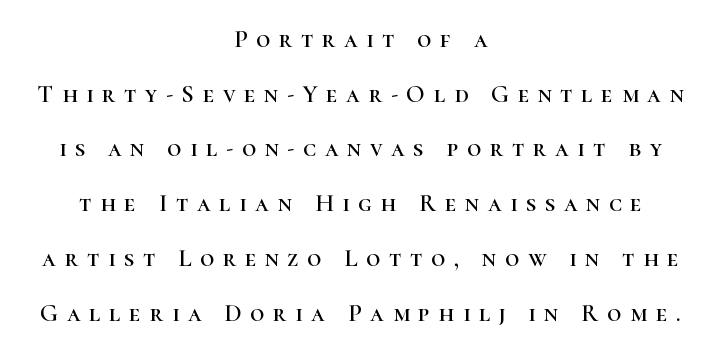
{"italic": "no", "underline": "no", "align": "center", "line_spacing": "loose", "line_spacing_ratio": 2.19, "letter_spacing": "wide", "letter_spacing_em": 0.34, "glyph_px": 25}
